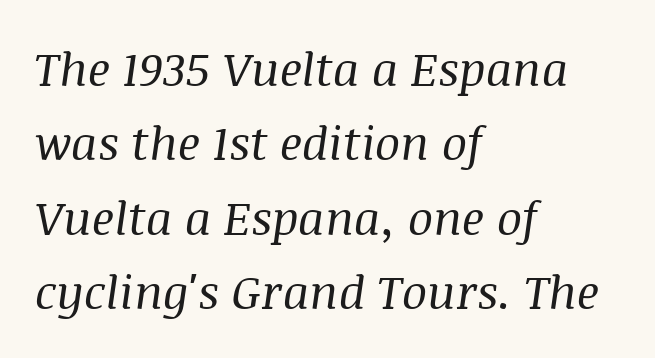
The image shows 47 px regular-weight serif type, italic (leaning right); set left-aligned, normal line spacing (1.58x), normal letter spacing, not underlined; medium stroke contrast and a large x-height.
